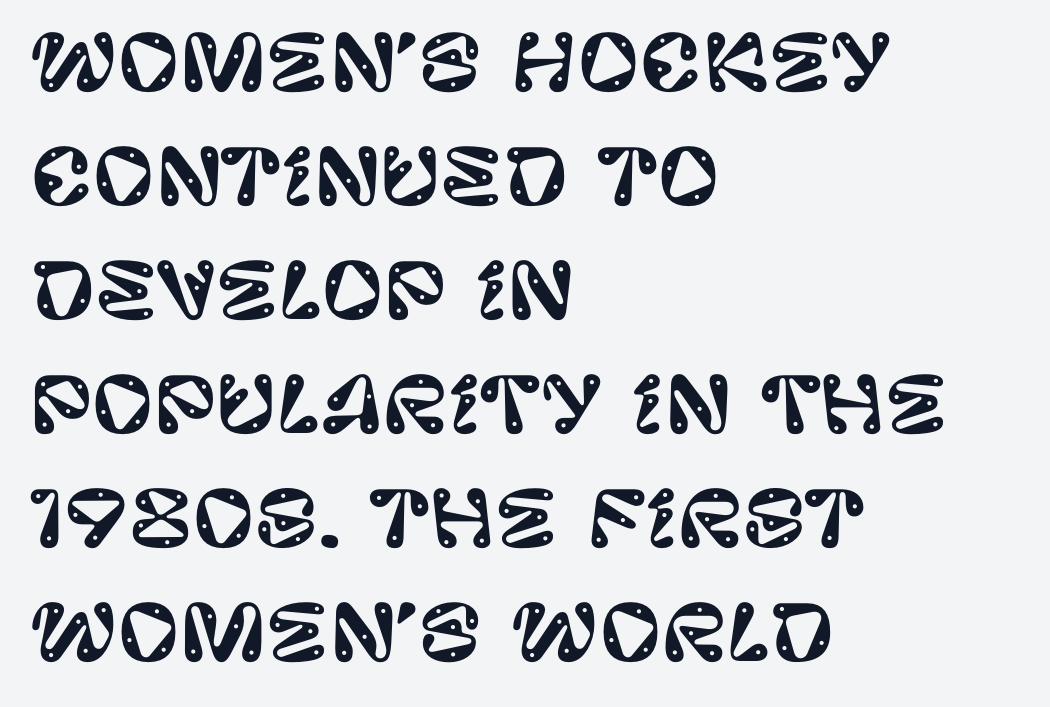
The image shows 76 px sans-serif type; set left-aligned, normal line spacing (1.5x), normal letter spacing, not underlined; low stroke contrast and a large x-height.
